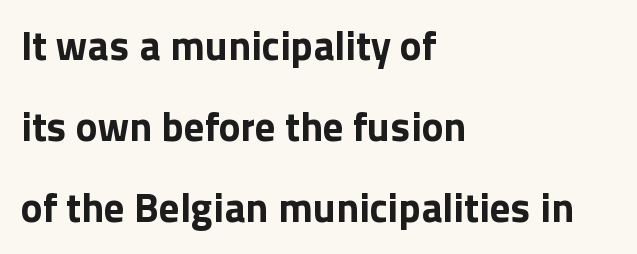
The image shows 41 px bold sans-serif type, upright; set left-aligned, loose line spacing (1.97x), normal letter spacing, not underlined; a medium x-height.
